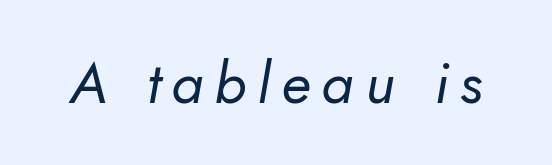
Q: Is the text bold? A: No.
Q: Is the text italic (slanted)? A: Yes, it leans right by about 10 degrees.
Q: Is the text underlined? A: No.
Q: Width (condensed, normal, or wide)? A: Normal.
Q: Stroke contrast? A: Low.
Q: x-height? A: Small.
Q: Monospaced? A: No.
